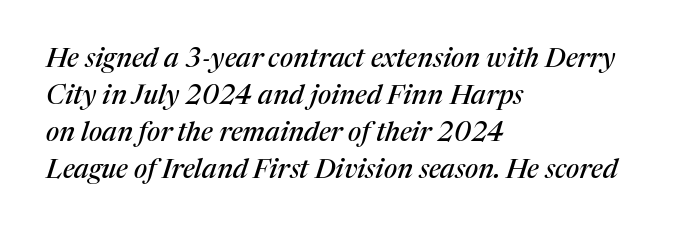
The image shows 27 px text type, italic (leaning right); set left-aligned, normal line spacing (1.37x), normal letter spacing, not underlined.
